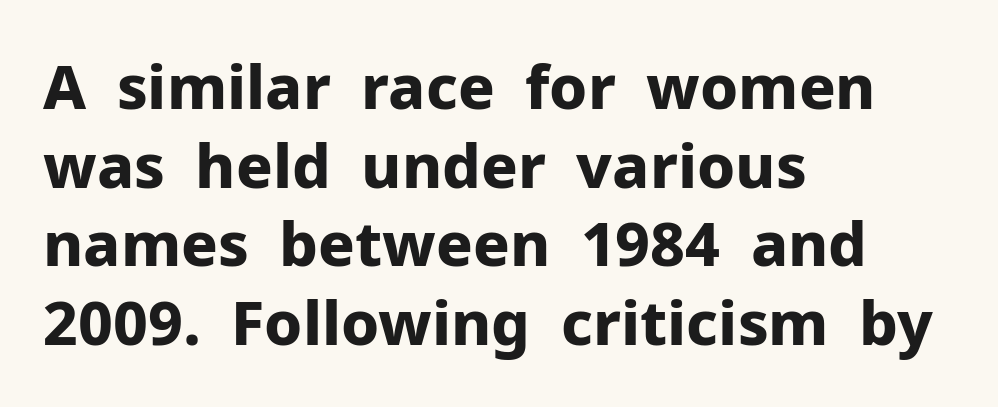
Q: Is the text bold? A: Yes.
Q: Is the text italic (slanted)? A: No, it is upright.
Q: Is the typeface a serif or a sans-serif typeface? A: Sans-serif.
Q: Is the text underlined? A: No.
Q: How is the paragraph aligned? A: Left-aligned.
Q: Is the spacing between letters normal or unusually wide? A: Normal.
Q: Is the spacing between lines tight, normal or loose? A: Normal.
Q: Width (condensed, normal, or wide)? A: Normal.
Q: Stroke contrast? A: Low.
Q: x-height? A: Medium.
Q: Monospaced? A: No.
